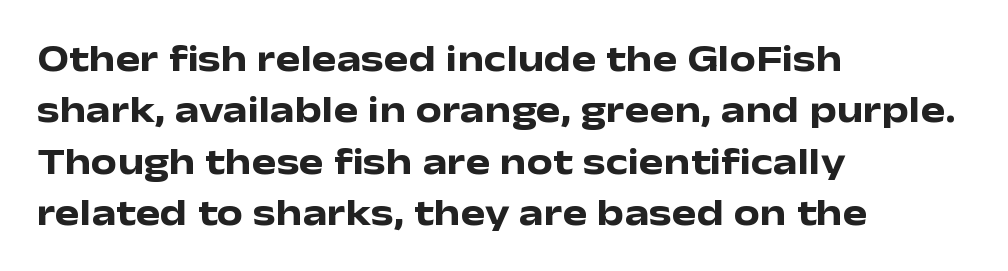
Bare-footed words on every line. This is the regular roman posture of the typeface. Does extra space separate the letters? No, they use regular spacing. Each glyph is drawn with heavy, bold strokes. Each letter keeps its own natural width here, so spacing adapts to shape. Font category for this specimen: sans-serif.
